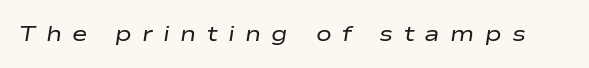
The image shows 21 px text type, italic (leaning right); set unusually wide letter spacing (+0.49 em), not underlined.
